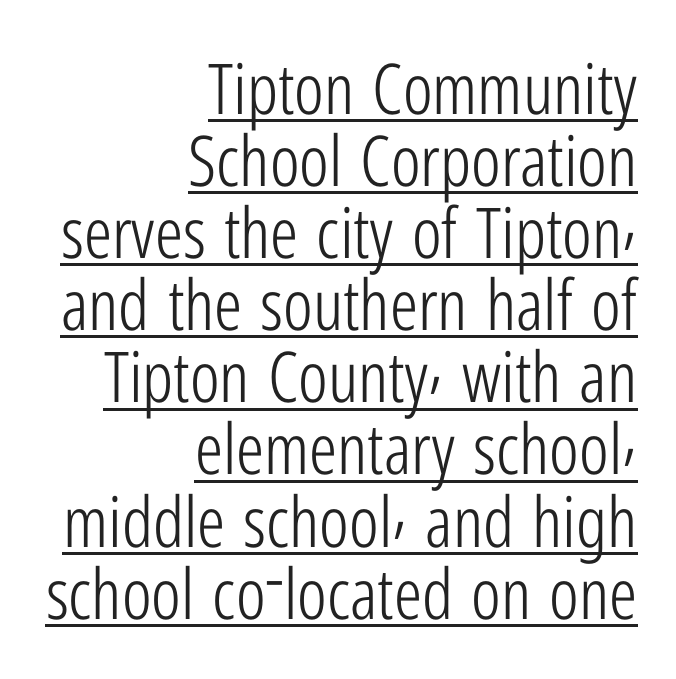
The image shows 70 px light, condensed sans-serif type, upright; set right-aligned, tight line spacing (1.03x), normal letter spacing, underlined; low stroke contrast and a medium x-height.
